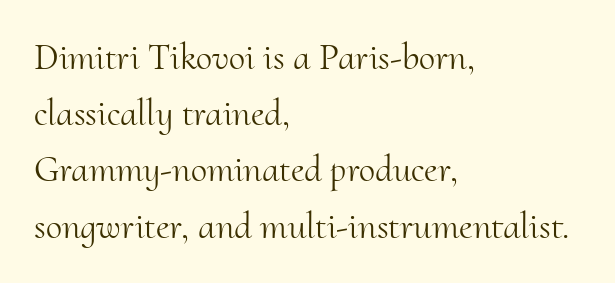
{"serif": "yes", "italic": "no", "bold": "no", "weight": "light", "width": "normal", "stroke_contrast": "medium", "x_height": "small", "monospaced": "no", "underline": "no", "align": "left", "line_spacing": "normal", "line_spacing_ratio": 1.52, "letter_spacing": "normal", "letter_spacing_em": 0.0, "glyph_px": 37}
